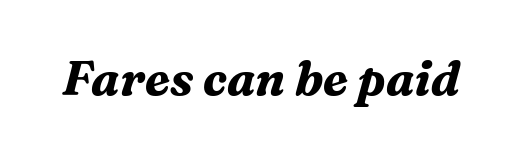
Q: Is the text bold? A: Yes.
Q: Is the text italic (slanted)? A: Yes, it leans right by about 16 degrees.
Q: Is the typeface a serif or a sans-serif typeface? A: Serif.
Q: Is the text underlined? A: No.
Q: Is the spacing between letters normal or unusually wide? A: Normal.
Q: Width (condensed, normal, or wide)? A: Normal.
Q: Stroke contrast? A: Medium.
Q: x-height? A: Medium.
Q: Monospaced? A: No.
